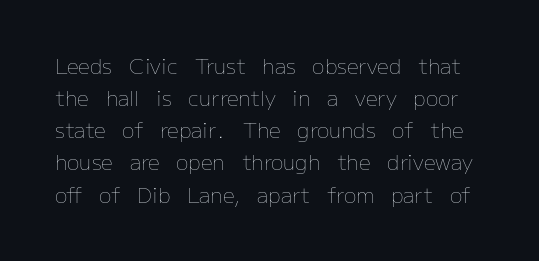
The image shows 21 px text type, upright; set normal line spacing (1.53x), normal letter spacing, not underlined.
